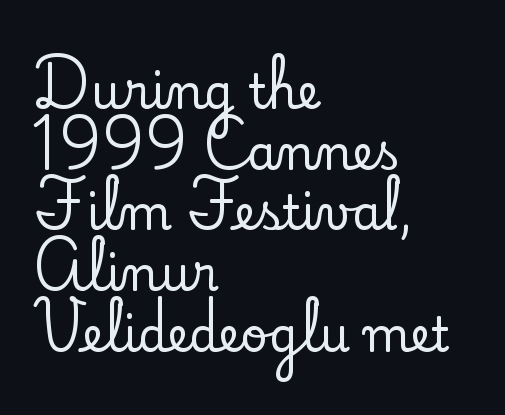
The image shows 47 px serif type, upright; set left-aligned, normal line spacing (1.29x), normal letter spacing, not underlined; low stroke contrast and a small x-height.
